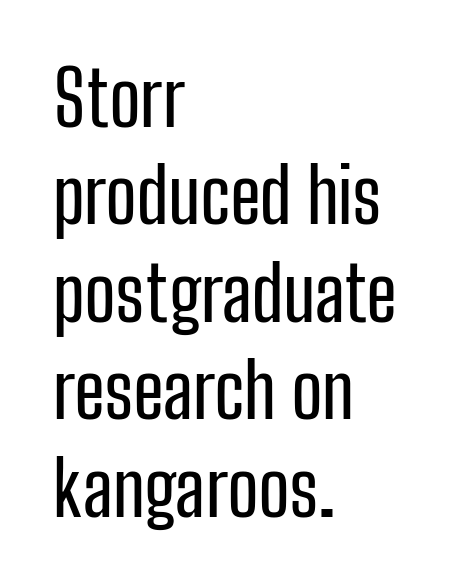
The words here are not underlined. Students, note that the glyphs here touch the page at normal intervals. Reading down the block, your eye returns to a fixed left position each line. The passage shown is typed in a proportional face where columns would drift. The leading is moderate, giving the passage an even texture.
